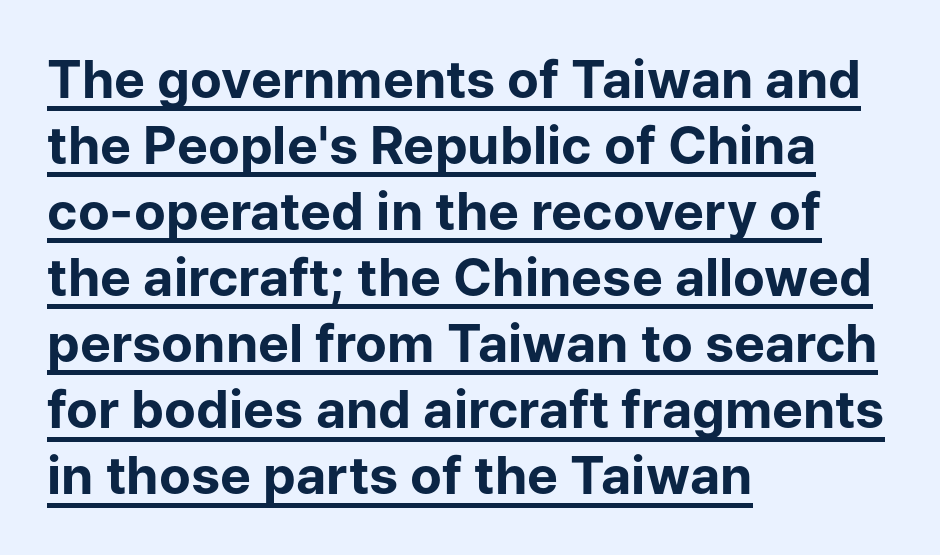
Q: Is the text bold? A: Yes.
Q: Is the text italic (slanted)? A: No, it is upright.
Q: Is the typeface a serif or a sans-serif typeface? A: Sans-serif.
Q: Is the text underlined? A: Yes.
Q: How is the paragraph aligned? A: Left-aligned.
Q: Is the spacing between letters normal or unusually wide? A: Normal.
Q: Is the spacing between lines tight, normal or loose? A: Normal.
Q: Width (condensed, normal, or wide)? A: Normal.
Q: Stroke contrast? A: Low.
Q: x-height? A: Medium.
Q: Monospaced? A: No.
